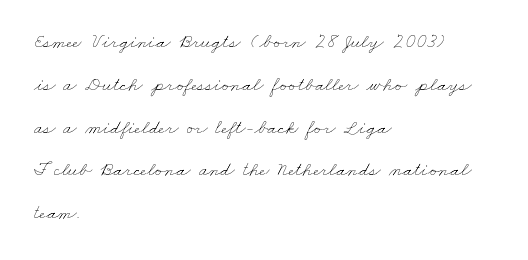
{"bold": "no", "underline": "no", "align": "left", "line_spacing": "loose", "line_spacing_ratio": 2.14, "letter_spacing": "normal", "letter_spacing_em": 0.0, "glyph_px": 20}
